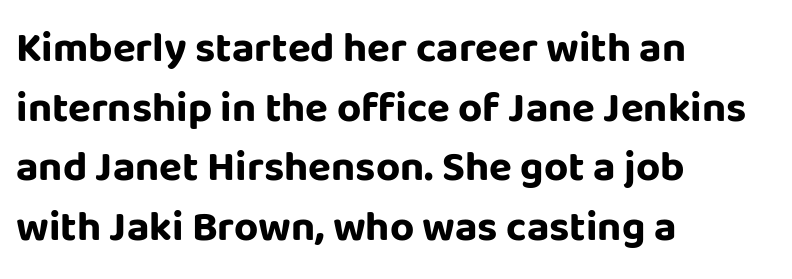
The image shows 42 px bold sans-serif type, upright; set left-aligned, normal line spacing (1.42x), normal letter spacing, not underlined; low stroke contrast and a large x-height.
